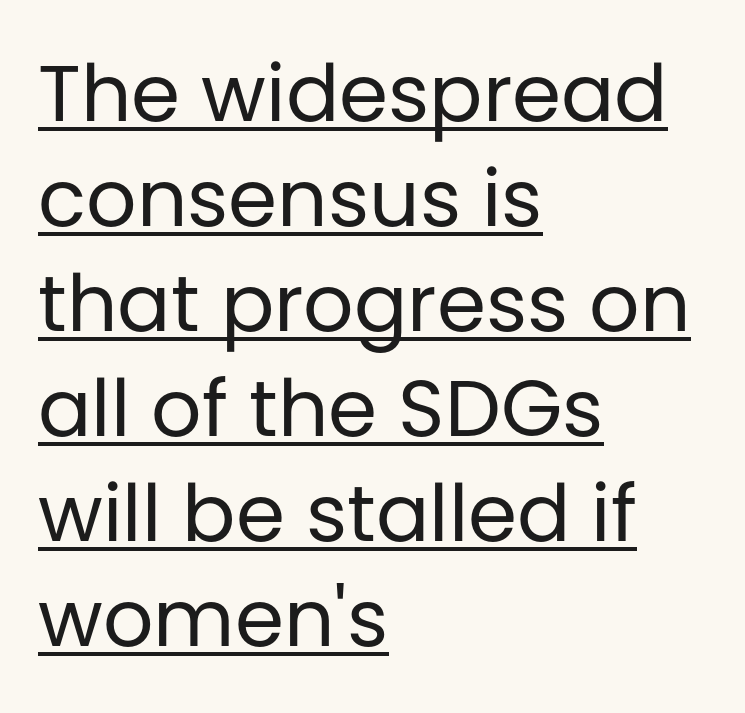
{"serif": "no", "italic": "no", "bold": "no", "weight": "regular", "width": "normal", "stroke_contrast": "low", "x_height": "large", "monospaced": "no", "underline": "yes", "align": "left", "line_spacing": "normal", "line_spacing_ratio": 1.33, "letter_spacing": "normal", "letter_spacing_em": 0.0, "glyph_px": 79}
